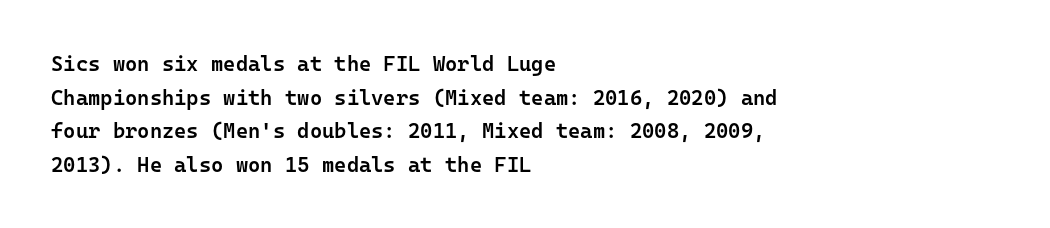
The image shows 21 px text type, upright; set left-aligned, normal line spacing (1.6x), normal letter spacing, not underlined.
